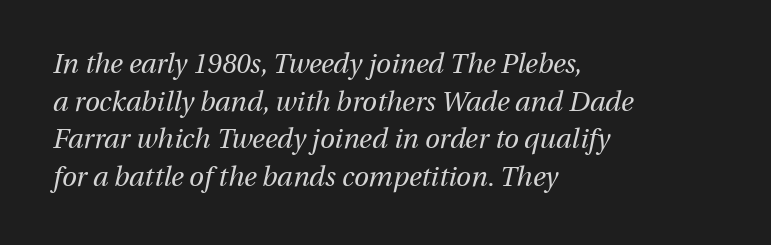
Horizontal bands of white between lines are of average thickness. Each row of text sits above clean, open space. The passage shown leans; its letterforms are oblique. Is the letter spacing exaggerated? No — it looks like the ordinary default. Caption: face not bold, strokes unweighted. The typesetter chose a ragged-right arrangement here.
